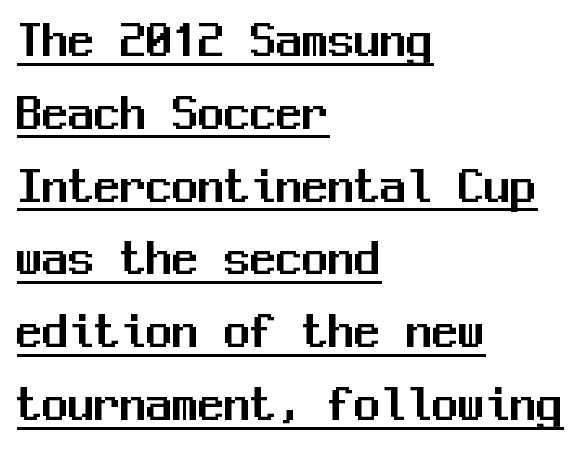
Q: Is the text italic (slanted)? A: No, it is upright.
Q: Is the typeface a serif or a sans-serif typeface? A: Sans-serif.
Q: Is the text underlined? A: Yes.
Q: How is the paragraph aligned? A: Left-aligned.
Q: Is the spacing between letters normal or unusually wide? A: Normal.
Q: Is the spacing between lines tight, normal or loose? A: Normal.
Q: Width (condensed, normal, or wide)? A: Normal.
Q: Stroke contrast? A: Medium.
Q: x-height? A: Medium.
Q: Monospaced? A: Yes.
